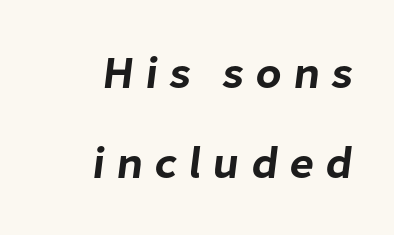
The image shows 45 px sans-serif type; set right-aligned, loose line spacing (2.01x), unusually wide letter spacing (+0.25 em), not underlined; low stroke contrast and a medium x-height.
